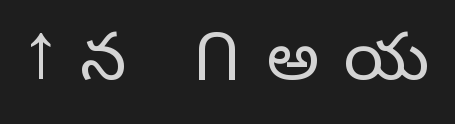
Letters have the restrained weight of plain body copy at most. The letterforms stand isolated, each surrounded by extra space. Does the type have serifs? No, each stem ends abruptly. Varying glyph widths throughout — classic text-font behaviour. Type without underlining. Italic? Not at all — the glyphs are vertical.
